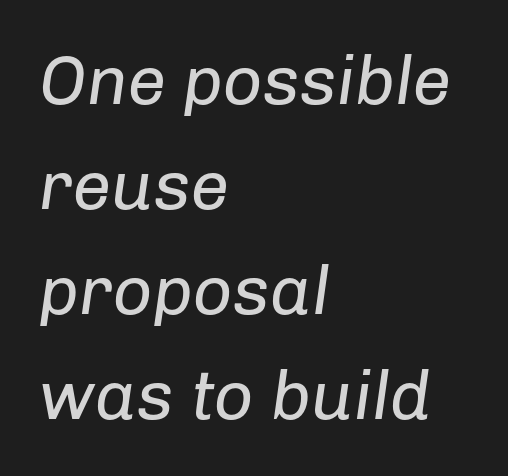
Q: Is the text bold? A: No.
Q: Is the text italic (slanted)? A: Yes, it leans right by about 8 degrees.
Q: Is the text underlined? A: No.
Q: How is the paragraph aligned? A: Left-aligned.
Q: Is the spacing between letters normal or unusually wide? A: Normal.
Q: Is the spacing between lines tight, normal or loose? A: Normal.
Q: Width (condensed, normal, or wide)? A: Normal.
Q: Stroke contrast? A: Low.
Q: x-height? A: Medium.
Q: Monospaced? A: No.
